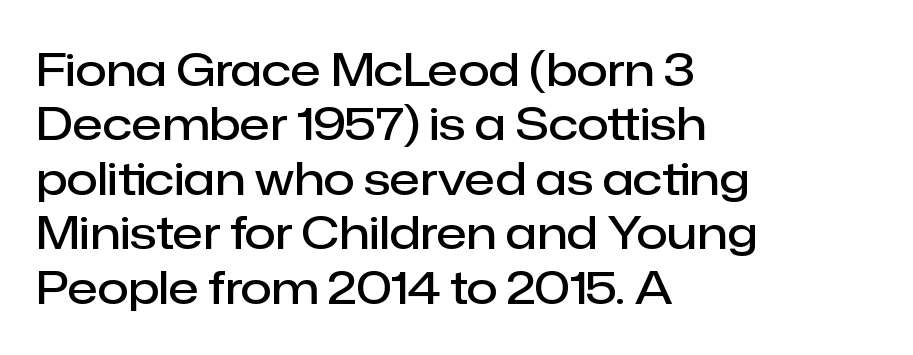
The image shows 45 px semibold sans-serif type, upright; set left-aligned, line spacing 1.21x, normal letter spacing, not underlined; low stroke contrast and a medium x-height.
